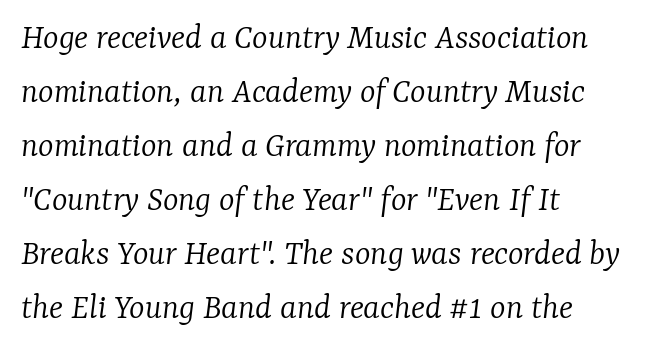
The image shows 37 px light serif type, italic (leaning right); set left-aligned, normal line spacing (1.46x), normal letter spacing, not underlined; low stroke contrast and a medium x-height.
